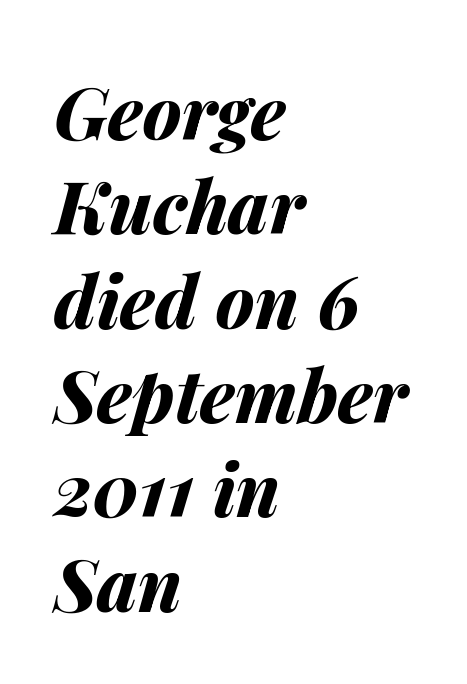
The image shows 72 px bold type, italic (leaning right); set left-aligned, normal line spacing (1.31x), normal letter spacing, not underlined; medium stroke contrast and a medium x-height.
